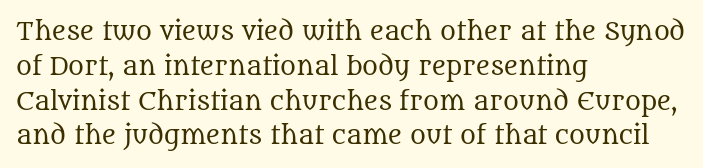
Q: Is the text bold? A: No.
Q: Is the text italic (slanted)? A: No, it is upright.
Q: Is the text underlined? A: No.
Q: How is the paragraph aligned? A: Left-aligned.
Q: Is the spacing between letters normal or unusually wide? A: Normal.
Q: Is the spacing between lines tight, normal or loose? A: Normal.
